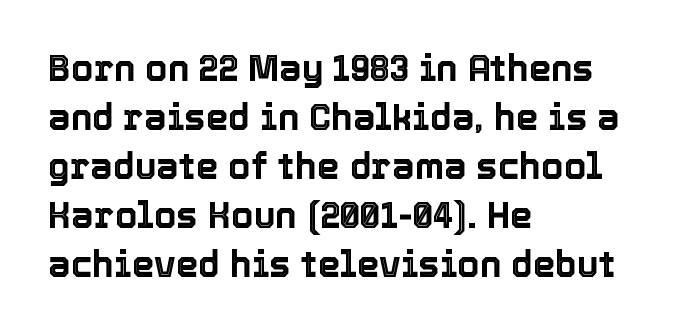
The image shows 36 px text type, upright; set left-aligned, normal line spacing (1.36x), normal letter spacing, not underlined; a medium x-height.
